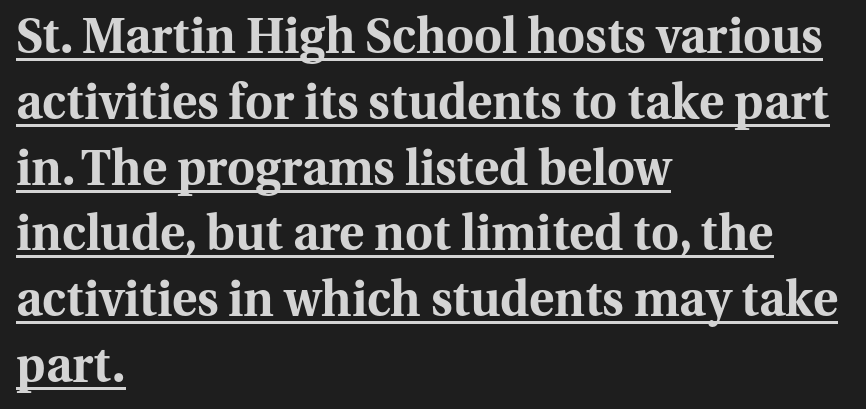
The paragraph has a hard left edge and a soft right edge. Unlike a clean sans, this face finishes its strokes with serifs. Beneath each row of characters lies a ruled line. Posture: upright roman.
